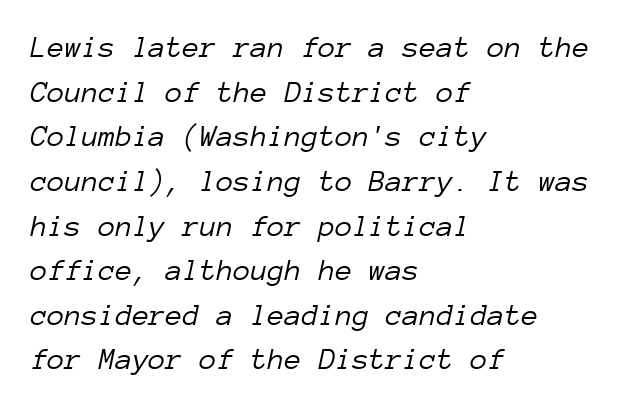
Q: Is the text bold? A: No.
Q: Is the text italic (slanted)? A: Yes, it leans right by about 12 degrees.
Q: Is the text underlined? A: No.
Q: How is the paragraph aligned? A: Left-aligned.
Q: Is the spacing between letters normal or unusually wide? A: Normal.
Q: Is the spacing between lines tight, normal or loose? A: Normal.
Q: Width (condensed, normal, or wide)? A: Normal.
Q: Stroke contrast? A: Low.
Q: x-height? A: Medium.
Q: Monospaced? A: Yes.
